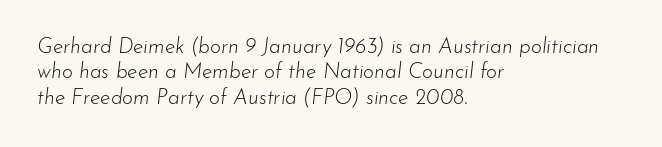
The ragged edge is on the right, which tells us the setting is flush left. Is the stroke heavy? The answer is a plain regular-or-lighter. The words here are not underlined. A typesetter would mark this as italic. These lines keep a tight, regular rhythm from letter to letter.
